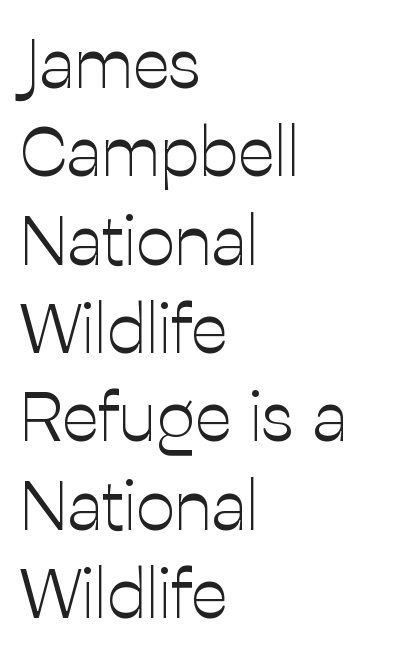
Does extra space separate the letters? No, they use regular spacing. Observe the absence of serifs on each vertical stroke in this sample. Normally led — the rows are evenly, conventionally spaced. Line starts are locked; line ends wander.
